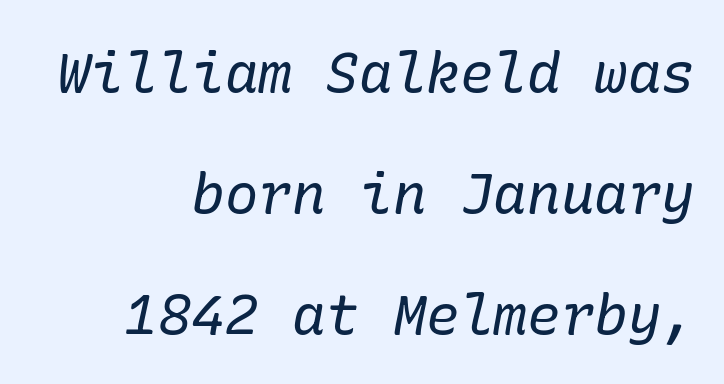
The image shows 56 px regular-weight type, italic (leaning right); set right-aligned, loose line spacing (2.16x), normal letter spacing, not underlined; low stroke contrast and a medium x-height.
